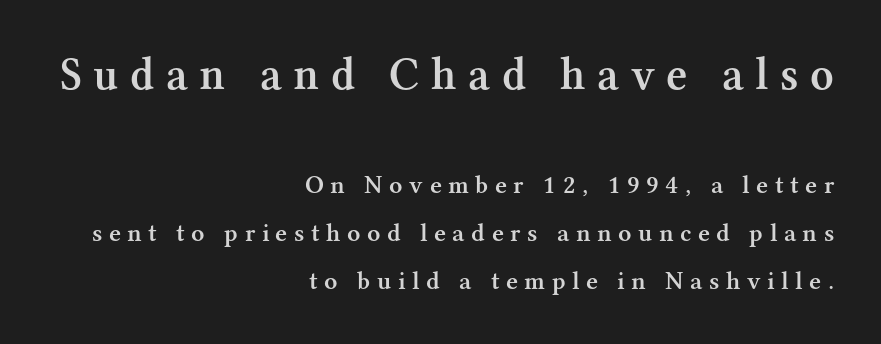
{"serif": "yes", "italic": "no", "bold": "semi", "weight": "semibold", "width": "normal", "stroke_contrast": "medium", "x_height": "medium", "monospaced": "no", "underline": "no", "align": "right", "line_spacing_ratio": 1.85, "letter_spacing": "wide", "letter_spacing_em": 0.25, "larger_block": "first", "size_ratio": 1.77, "glyph_px": 46}
